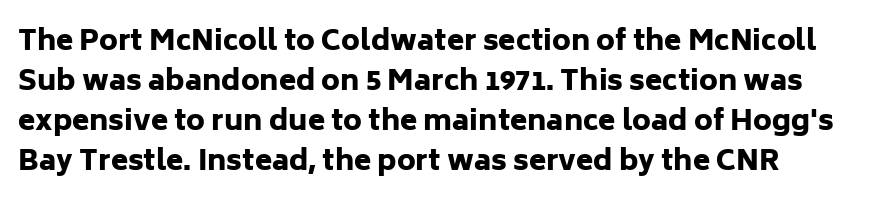
Q: Is the text bold? A: Yes.
Q: Is the text italic (slanted)? A: No, it is upright.
Q: Is the typeface a serif or a sans-serif typeface? A: Sans-serif.
Q: Is the text underlined? A: No.
Q: How is the paragraph aligned? A: Left-aligned.
Q: Is the spacing between letters normal or unusually wide? A: Normal.
Q: Is the spacing between lines tight, normal or loose? A: Normal.
Q: Width (condensed, normal, or wide)? A: Normal.
Q: Stroke contrast? A: Low.
Q: x-height? A: Medium.
Q: Monospaced? A: No.
